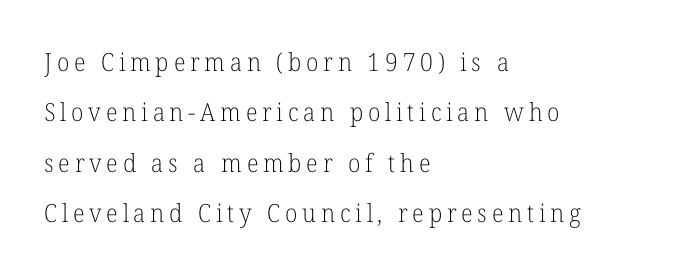
{"italic": "no", "bold": "no", "underline": "no", "align": "left", "line_spacing": "loose", "line_spacing_ratio": 2.02, "glyph_px": 25}
